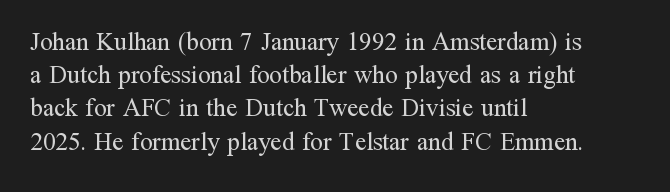
The image shows 25 px text type, upright; set left-aligned, normal line spacing (1.33x), normal letter spacing, not underlined.
